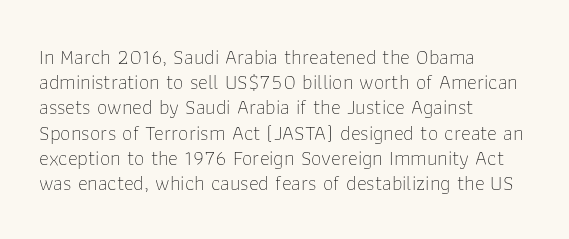
{"italic": "no", "bold": "no", "underline": "no", "align": "left", "line_spacing_ratio": 1.2, "letter_spacing": "normal", "letter_spacing_em": 0.0, "glyph_px": 21}
